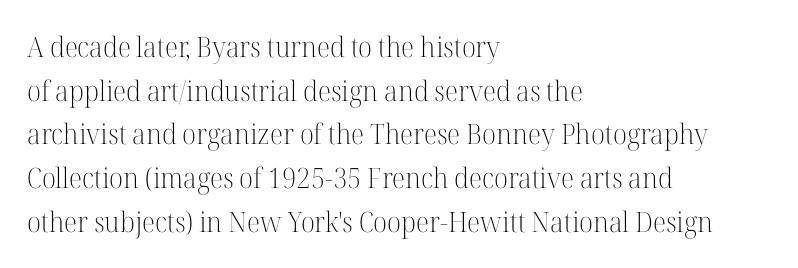
Proportional: the letters do not fall into vertical columns. The rendering shows small feet on the letterforms — a serif design. Just letters on the line, the space beneath them empty. The rendering uses a moderate line-height, typical for paragraphs. Is this a heavy cut? Hardly; it is regular or lighter. Glyph-to-glyph distance matches everyday printed text.
